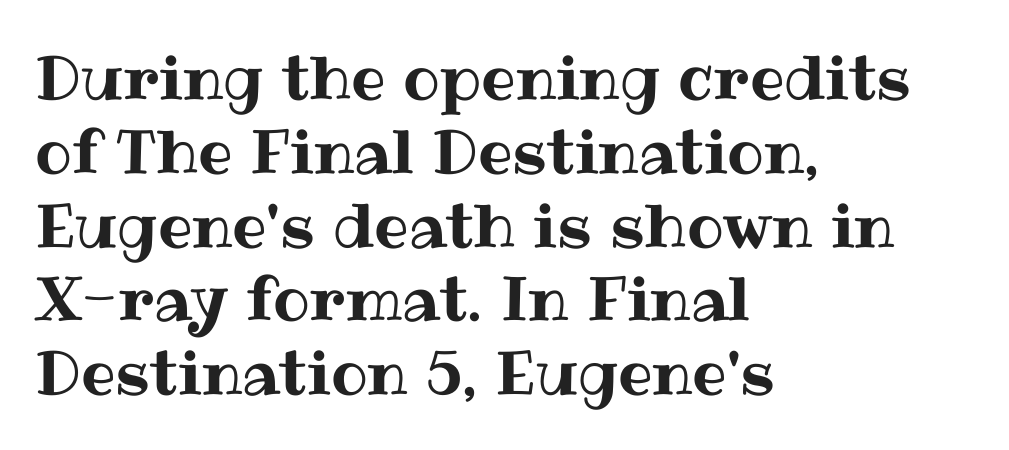
Q: Is the text italic (slanted)? A: No, it is upright.
Q: Is the text underlined? A: No.
Q: How is the paragraph aligned? A: Left-aligned.
Q: Is the spacing between letters normal or unusually wide? A: Normal.
Q: Width (condensed, normal, or wide)? A: Normal.
Q: Stroke contrast? A: Medium.
Q: x-height? A: Medium.
Q: Monospaced? A: No.
